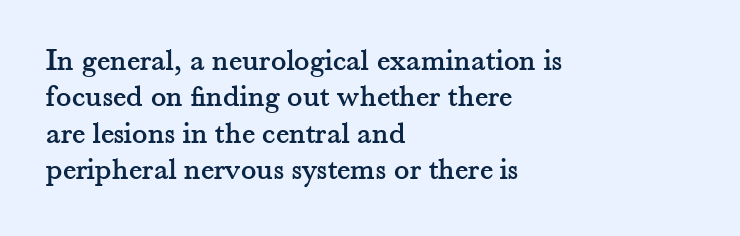
Q: Is the text italic (slanted)? A: No, it is upright.
Q: Is the typeface a serif or a sans-serif typeface? A: Serif.
Q: Is the text underlined? A: No.
Q: How is the paragraph aligned? A: Left-aligned.
Q: Is the spacing between letters normal or unusually wide? A: Normal.
Q: Is the spacing between lines tight, normal or loose? A: Tight.
Q: Width (condensed, normal, or wide)? A: Normal.
Q: Stroke contrast? A: Medium.
Q: x-height? A: Small.
Q: Monospaced? A: No.
